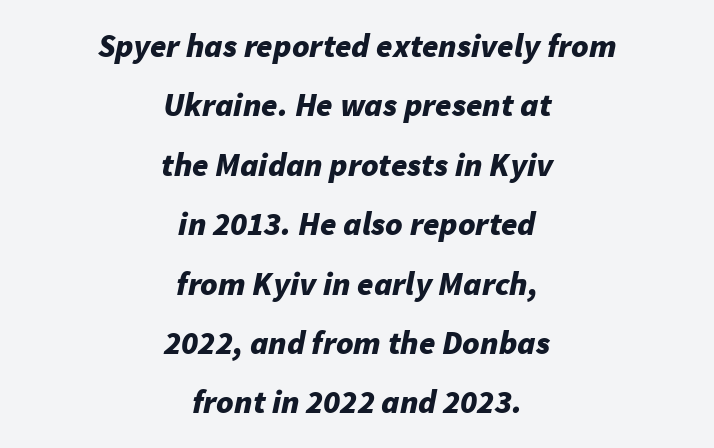
The image shows 33 px bold type, italic (leaning right); set centered, line spacing 1.8x, normal letter spacing, not underlined; low stroke contrast and a medium x-height.
